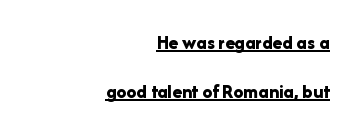
The image shows 20 px bold type, upright; set right-aligned, loose line spacing (2.44x), normal letter spacing, underlined.
